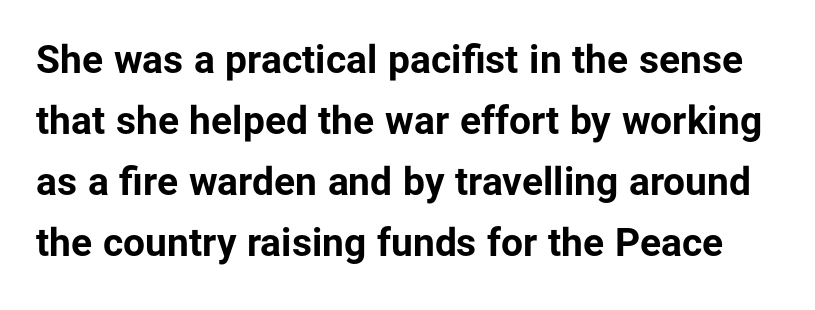
Q: Is the text bold? A: Yes.
Q: Is the text italic (slanted)? A: No, it is upright.
Q: Is the typeface a serif or a sans-serif typeface? A: Sans-serif.
Q: Is the text underlined? A: No.
Q: Is the spacing between letters normal or unusually wide? A: Normal.
Q: Is the spacing between lines tight, normal or loose? A: Normal.
Q: Width (condensed, normal, or wide)? A: Normal.
Q: Stroke contrast? A: Low.
Q: x-height? A: Medium.
Q: Monospaced? A: No.
